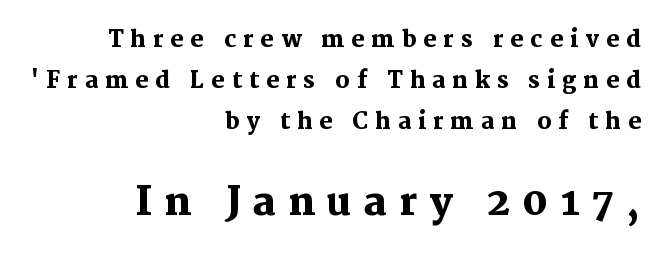
Is the type bold? Yes — the strokes are clearly thick and heavy. Proportional: the letters do not fall into vertical columns. Is the block centered? No — it sits flush against the right margin. Block two is the big one; block one sits smaller above it. This rendering widens character spacing well past its baseline value.
